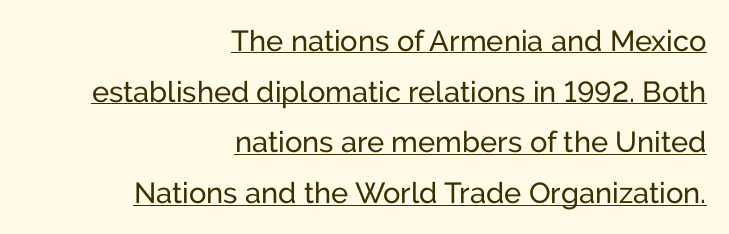
Typeset ragged left — the right edge is the straight one. Every stem runs plumb, perpendicular to the baseline. Here the designer chose a conventional face with non-uniform glyph widths. The text was rendered using a sans face with plain stroke endings.
